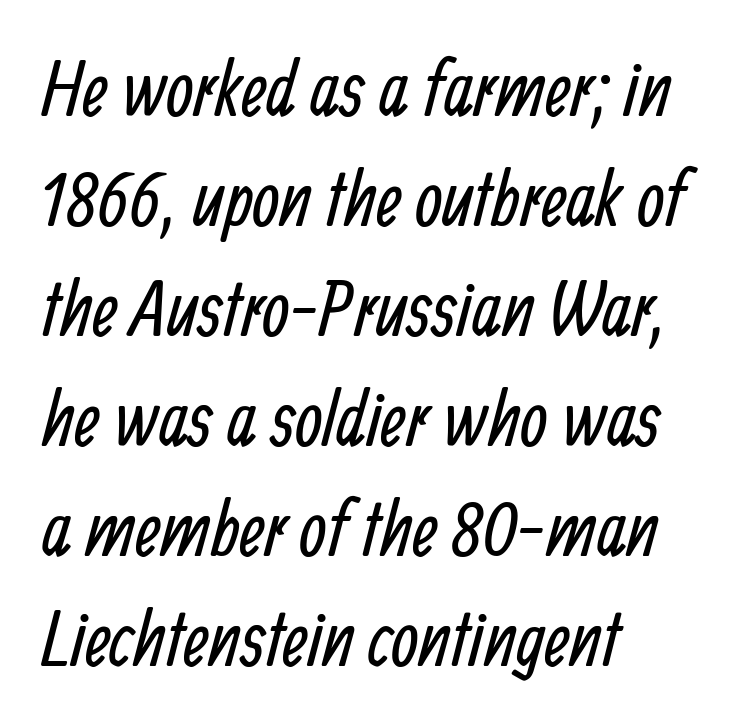
Looks like regular typesetting: each glyph gets only the width it needs. The passage shown is not bold in any degree. The vertical gap from one line to the next is medium. Type without underlining.
